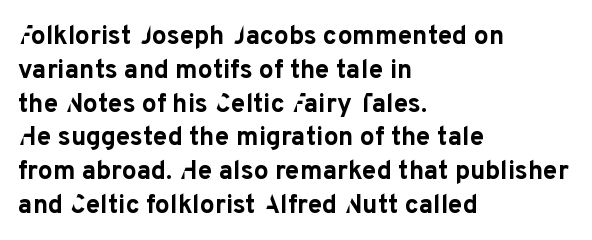
Notice how the stems are strictly vertical — no italics here. The passage shown is emphatically bold. Students, observe: this is what conventionally led text looks like. You could call the tracking neutral — neither tight nor loose. The ragged edge is on the right, which tells us the setting is flush left. Descenders are the only things crossing below the line.
